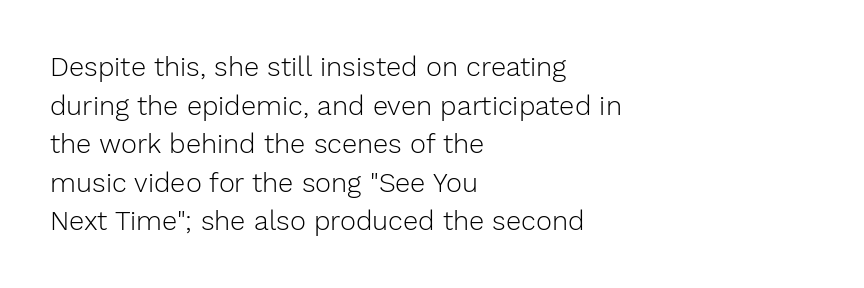
Q: Is the text bold? A: No.
Q: Is the text italic (slanted)? A: No, it is upright.
Q: Is the text underlined? A: No.
Q: How is the paragraph aligned? A: Left-aligned.
Q: Is the spacing between letters normal or unusually wide? A: Normal.
Q: Is the spacing between lines tight, normal or loose? A: Normal.
